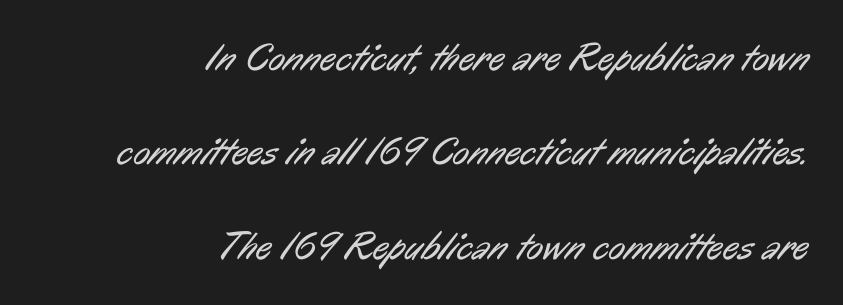
The zone under the glyphs is completely vacant. Does the leading feel generous? Absolutely, it's lavish. Stems here are at most as thick as an everyday book face. Each letter keeps its own natural width here, so spacing adapts to shape.
